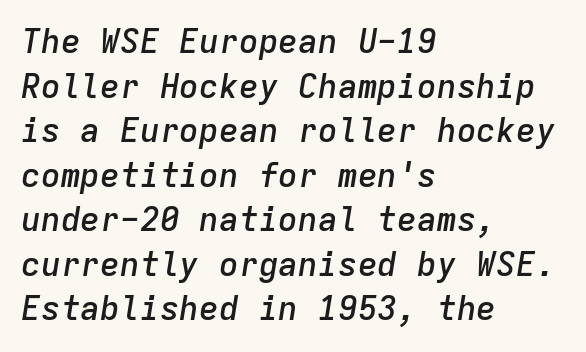
Looks like terminal output: every glyph gets an equal slot. The lines sit at an ordinary, default distance from one another. Yep, that's italic — everything's leaning. Each word holds together tightly as a unit, with standard inter-letter gaps.
